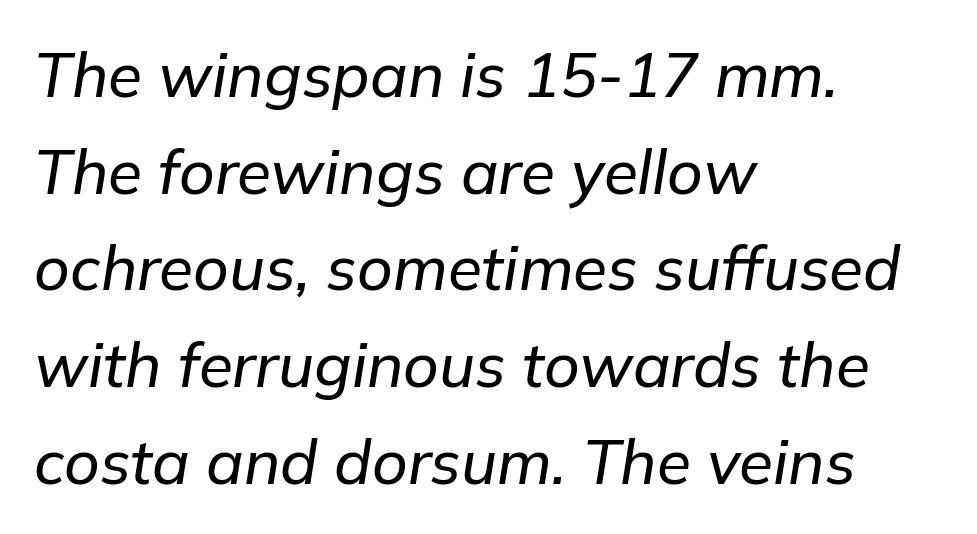
Q: Is the text italic (slanted)? A: Yes, it leans right by about 9 degrees.
Q: Is the text underlined? A: No.
Q: How is the paragraph aligned? A: Left-aligned.
Q: Is the spacing between letters normal or unusually wide? A: Normal.
Q: Is the spacing between lines tight, normal or loose? A: Normal.
Q: Width (condensed, normal, or wide)? A: Normal.
Q: Stroke contrast? A: Low.
Q: x-height? A: Medium.
Q: Monospaced? A: No.
